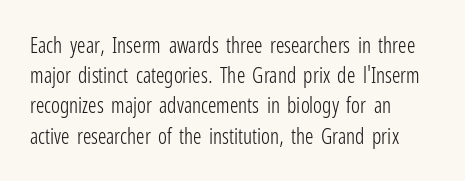
The image shows 21 px text type, upright; set left-aligned, normal line spacing (1.44x), normal letter spacing, not underlined.
